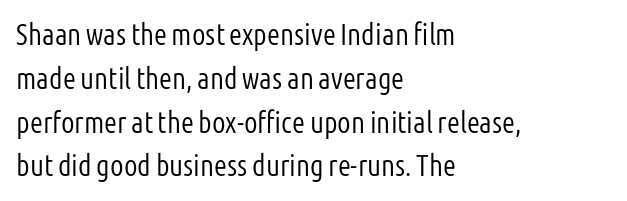
{"serif": "no", "italic": "no", "bold": "no", "weight": "light", "width": "condensed", "stroke_contrast": "low", "x_height": "medium", "monospaced": "no", "underline": "no", "align": "left", "line_spacing": "normal", "line_spacing_ratio": 1.46, "letter_spacing": "normal", "letter_spacing_em": 0.0, "glyph_px": 30}
